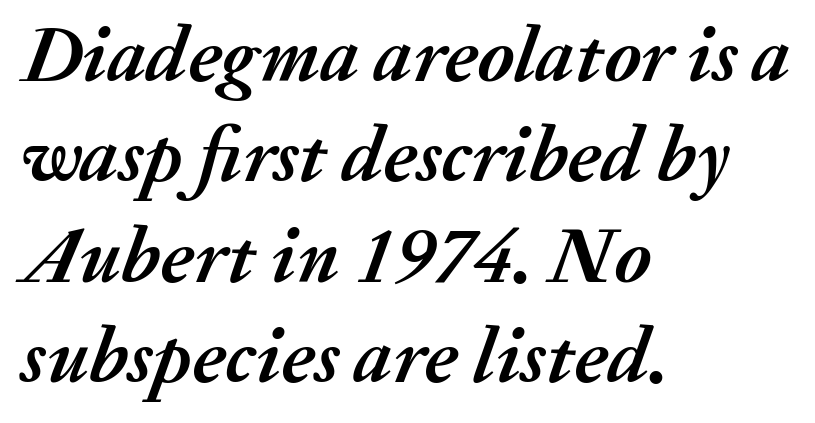
The image shows 79 px semibold type, italic (leaning right); set left-aligned, normal line spacing (1.27x), normal letter spacing, not underlined; medium stroke contrast and a medium x-height.
